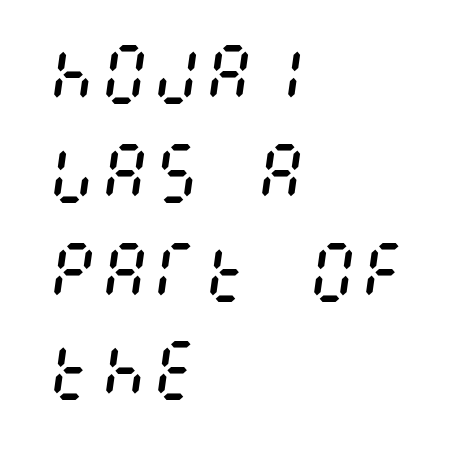
{"italic": "yes", "lean": "right", "slant_degrees": 8, "bold": "no", "weight": "regular", "width": "condensed", "stroke_contrast": "medium", "x_height": "large", "underline": "no", "align": "left", "line_spacing": "normal", "line_spacing_ratio": 1.52, "letter_spacing": "normal", "letter_spacing_em": 0.0, "glyph_px": 65}
